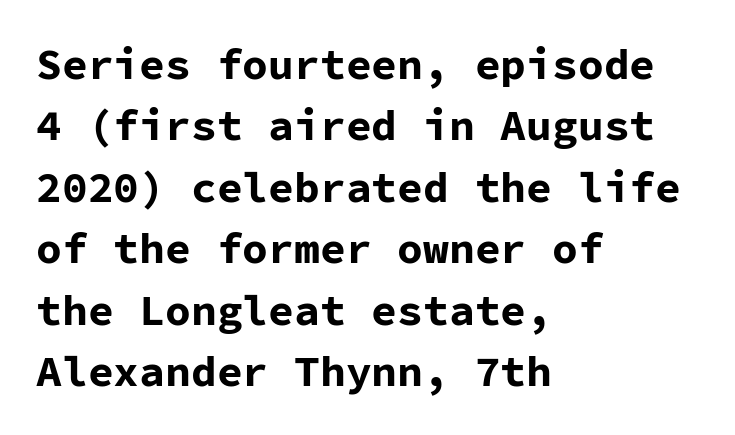
Q: Is the text bold? A: Yes.
Q: Is the text italic (slanted)? A: No, it is upright.
Q: Is the typeface a serif or a sans-serif typeface? A: Sans-serif.
Q: Is the text underlined? A: No.
Q: How is the paragraph aligned? A: Left-aligned.
Q: Is the spacing between letters normal or unusually wide? A: Normal.
Q: Is the spacing between lines tight, normal or loose? A: Normal.
Q: Width (condensed, normal, or wide)? A: Normal.
Q: Stroke contrast? A: Low.
Q: x-height? A: Medium.
Q: Monospaced? A: Yes.
